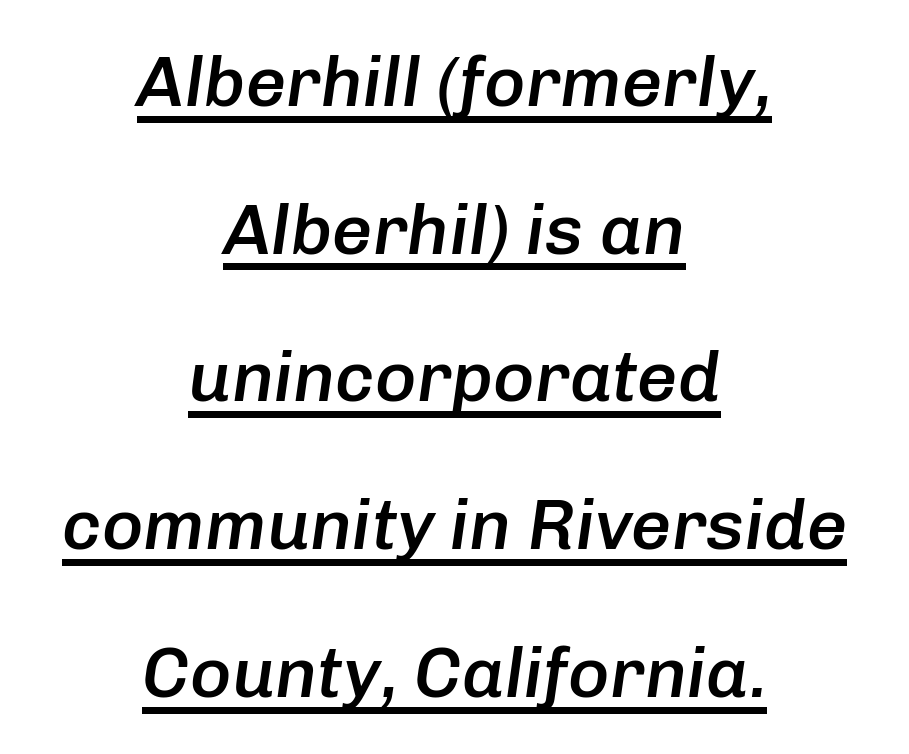
{"italic": "yes", "lean": "right", "slant_degrees": 8, "bold": "semi", "weight": "semibold", "width": "normal", "stroke_contrast": "low", "x_height": "medium", "monospaced": "no", "underline": "yes", "align": "center", "line_spacing": "loose", "line_spacing_ratio": 2.08, "letter_spacing": "normal", "letter_spacing_em": 0.0, "glyph_px": 71}
